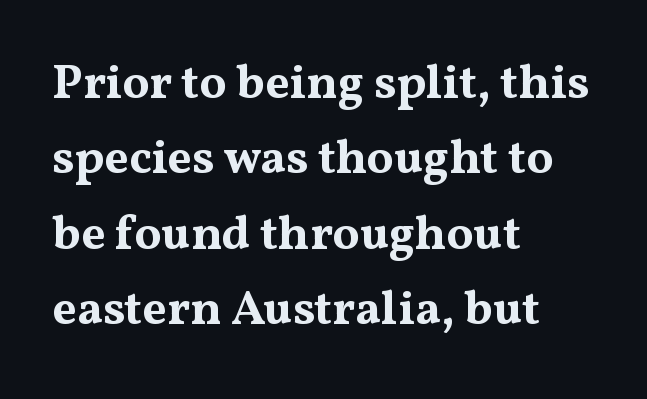
The characters display serif detailing at their extremities. Rendered with straight, roman letterforms. Interline gaps are of average width in this sample. The baseline area is clear. The typesetter chose a ragged-right arrangement here.
